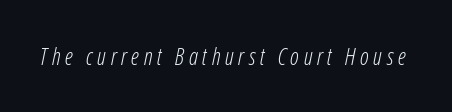
{"italic": "yes", "lean": "right", "slant_degrees": 12, "bold": "no", "underline": "no", "letter_spacing": "wide", "letter_spacing_em": 0.2, "glyph_px": 23}
